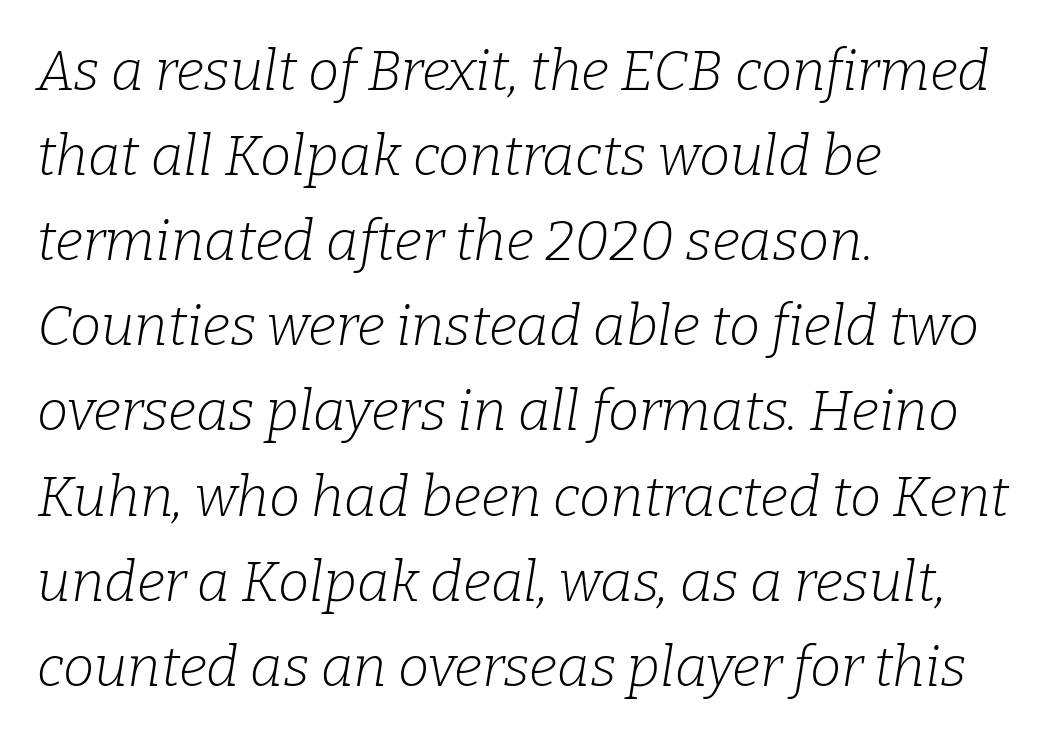
Q: Is the text bold? A: No.
Q: Is the text italic (slanted)? A: Yes, it leans right by about 9 degrees.
Q: Is the typeface a serif or a sans-serif typeface? A: Serif.
Q: Is the text underlined? A: No.
Q: How is the paragraph aligned? A: Left-aligned.
Q: Is the spacing between letters normal or unusually wide? A: Normal.
Q: Is the spacing between lines tight, normal or loose? A: Normal.
Q: Width (condensed, normal, or wide)? A: Normal.
Q: Stroke contrast? A: Low.
Q: x-height? A: Medium.
Q: Monospaced? A: No.
